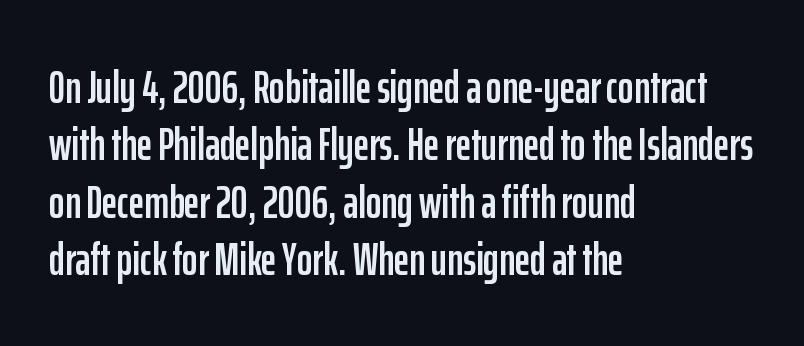
Q: Is the text italic (slanted)? A: No, it is upright.
Q: Is the typeface a serif or a sans-serif typeface? A: Sans-serif.
Q: Is the text underlined? A: No.
Q: How is the paragraph aligned? A: Left-aligned.
Q: Is the spacing between letters normal or unusually wide? A: Normal.
Q: Width (condensed, normal, or wide)? A: Condensed.
Q: Stroke contrast? A: Low.
Q: x-height? A: Medium.
Q: Monospaced? A: No.
